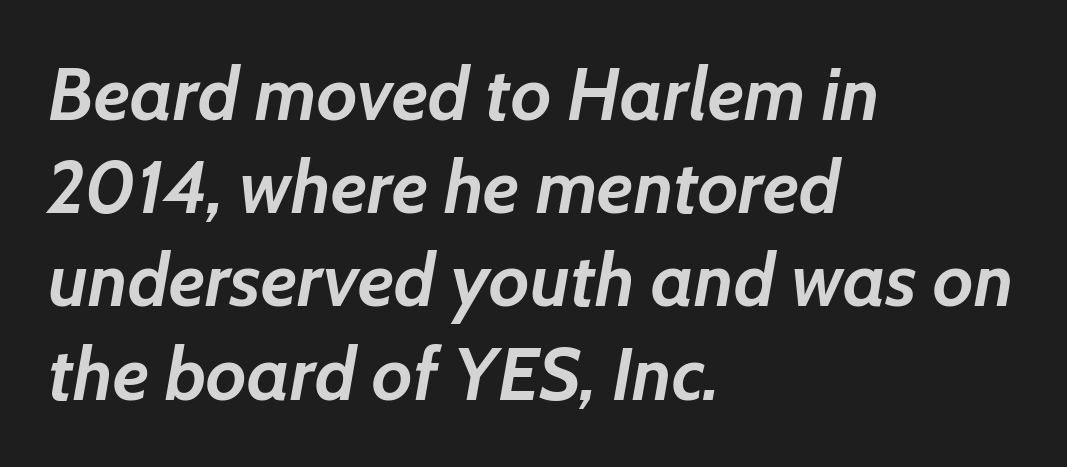
The image shows 74 px semibold type, italic (leaning right); set left-aligned, normal line spacing (1.26x), normal letter spacing, not underlined; low stroke contrast and a medium x-height.
